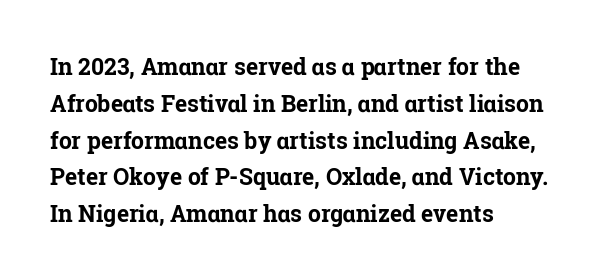
The image shows 23 px bold type, upright; set left-aligned, normal line spacing (1.6x), normal letter spacing, not underlined.
